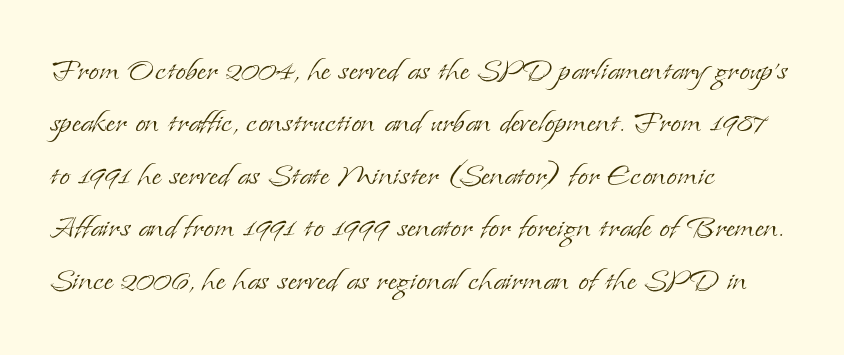
Q: Is the text bold? A: No.
Q: Is the text italic (slanted)? A: Yes.
Q: Is the typeface a serif or a sans-serif typeface? A: Serif.
Q: Is the text underlined? A: No.
Q: How is the paragraph aligned? A: Left-aligned.
Q: Is the spacing between letters normal or unusually wide? A: Normal.
Q: Is the spacing between lines tight, normal or loose? A: Normal.
Q: Width (condensed, normal, or wide)? A: Normal.
Q: Stroke contrast? A: Low.
Q: x-height? A: Small.
Q: Monospaced? A: No.
